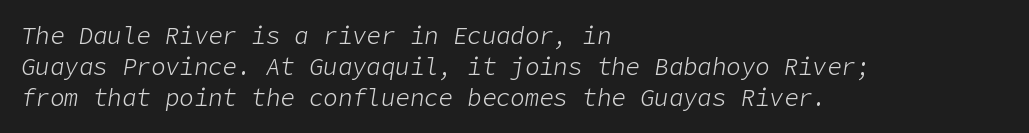
Words appear dense and cohesive because spacing is normal. Each new line begins a customary step beneath the previous one. Only glyphs here, with clear space below each row. The passage shown leans; its letterforms are oblique.
